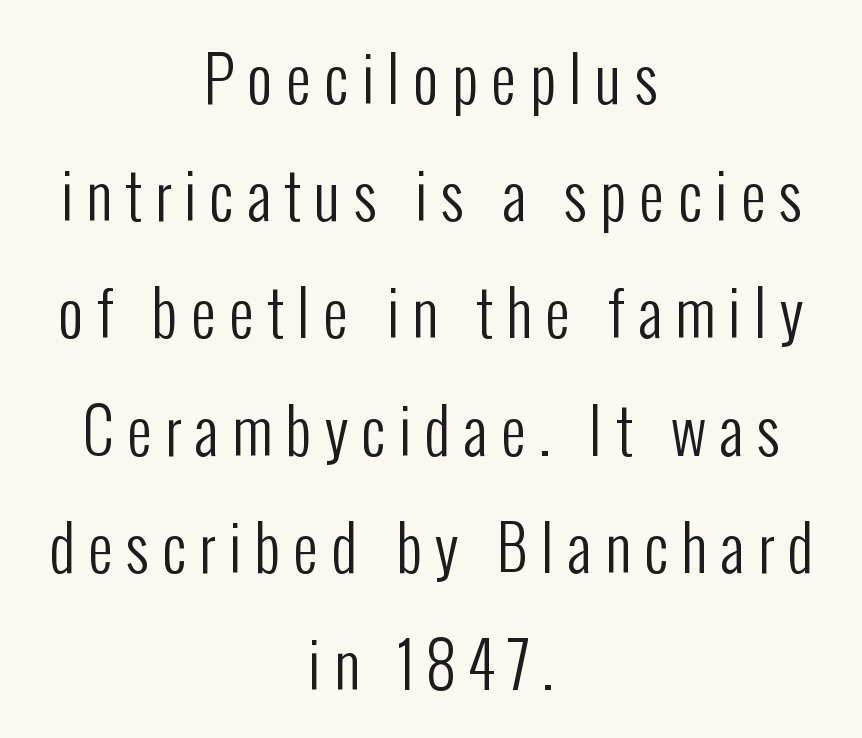
Q: Is the text bold? A: No.
Q: Is the text italic (slanted)? A: No, it is upright.
Q: Is the typeface a serif or a sans-serif typeface? A: Sans-serif.
Q: Is the text underlined? A: No.
Q: How is the paragraph aligned? A: Centered.
Q: Is the spacing between letters normal or unusually wide? A: Unusually wide.
Q: Width (condensed, normal, or wide)? A: Condensed.
Q: Stroke contrast? A: Low.
Q: x-height? A: Medium.
Q: Monospaced? A: No.
